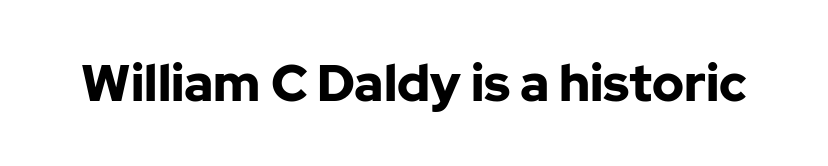
Think of a printed novel: that variable character pitch is what you see here. The specimen omits any rule beneath the text block's lines. Summary of weight: heavy, a full bold. Italic: no, the glyphs are upright roman.
